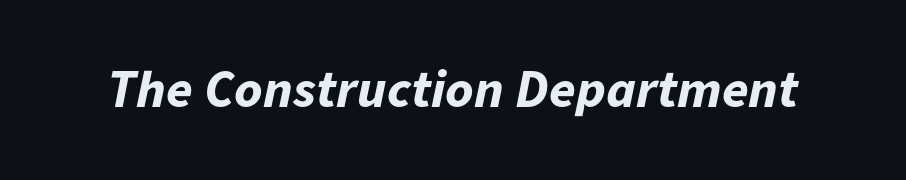
{"italic": "yes", "lean": "right", "slant_degrees": 11, "bold": "yes", "weight": "bold", "width": "normal", "stroke_contrast": "low", "x_height": "medium", "monospaced": "no", "underline": "no", "letter_spacing": "normal", "letter_spacing_em": 0.0, "glyph_px": 54}
